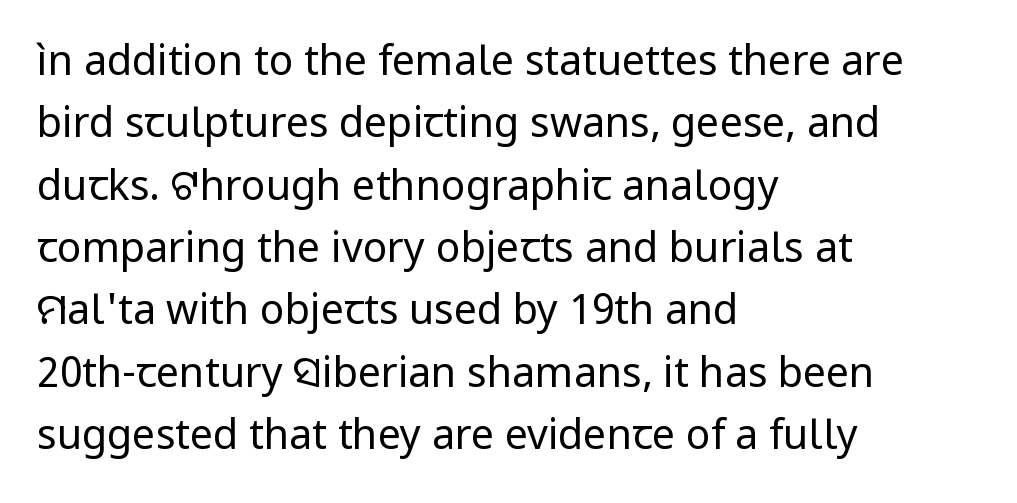
Q: Is the text bold? A: No.
Q: Is the text italic (slanted)? A: No, it is upright.
Q: Is the typeface a serif or a sans-serif typeface? A: Sans-serif.
Q: Is the text underlined? A: No.
Q: How is the paragraph aligned? A: Left-aligned.
Q: Is the spacing between letters normal or unusually wide? A: Normal.
Q: Is the spacing between lines tight, normal or loose? A: Normal.
Q: Width (condensed, normal, or wide)? A: Normal.
Q: Stroke contrast? A: Low.
Q: x-height? A: Medium.
Q: Monospaced? A: No.
